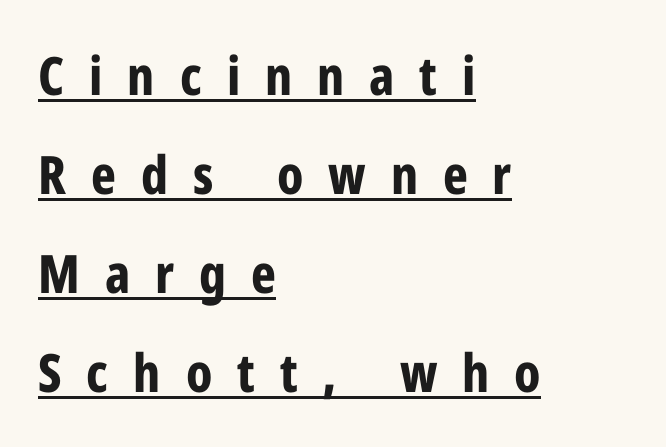
Q: Is the text bold? A: Yes.
Q: Is the text italic (slanted)? A: No, it is upright.
Q: Is the typeface a serif or a sans-serif typeface? A: Sans-serif.
Q: Is the text underlined? A: Yes.
Q: How is the paragraph aligned? A: Left-aligned.
Q: Is the spacing between letters normal or unusually wide? A: Unusually wide.
Q: Width (condensed, normal, or wide)? A: Condensed.
Q: Stroke contrast? A: Low.
Q: x-height? A: Medium.
Q: Monospaced? A: No.
